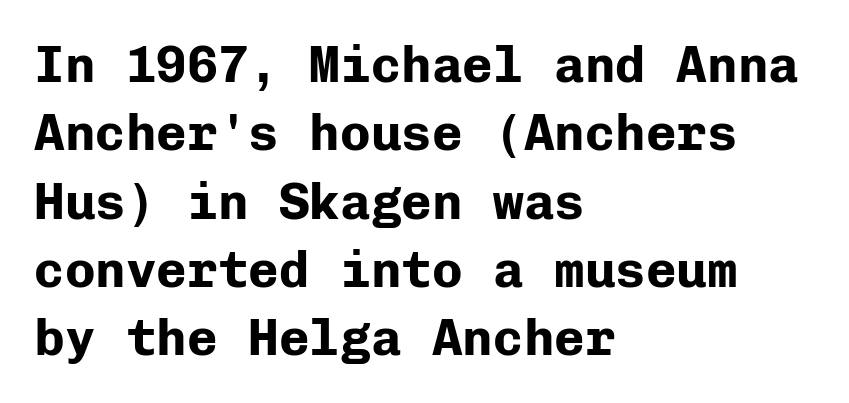
The image shows 51 px bold sans-serif type, upright, monospaced; set left-aligned, normal line spacing (1.34x), normal letter spacing, not underlined; low stroke contrast and a medium x-height.
